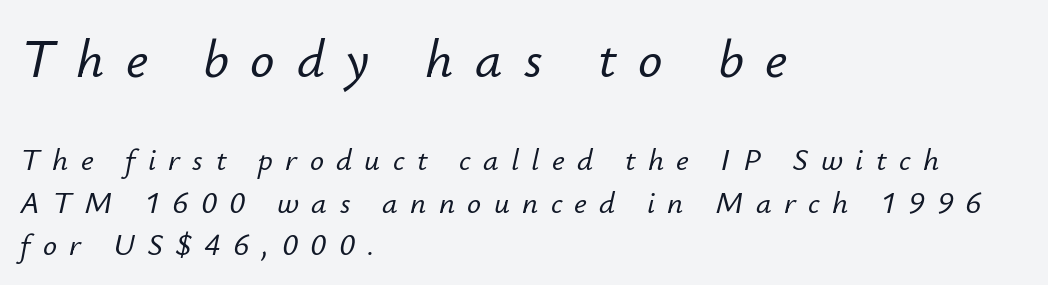
Of the two passages, the one on top uses the larger point size. What's the leading like? Ordinary, nothing unusual. The passage shown is not underscored anywhere. Line starts are locked; line ends wander. Note the varied advance widths — an 'i' is clearly narrower than an 'm'. Italic: yes, the glyphs are oblique.
